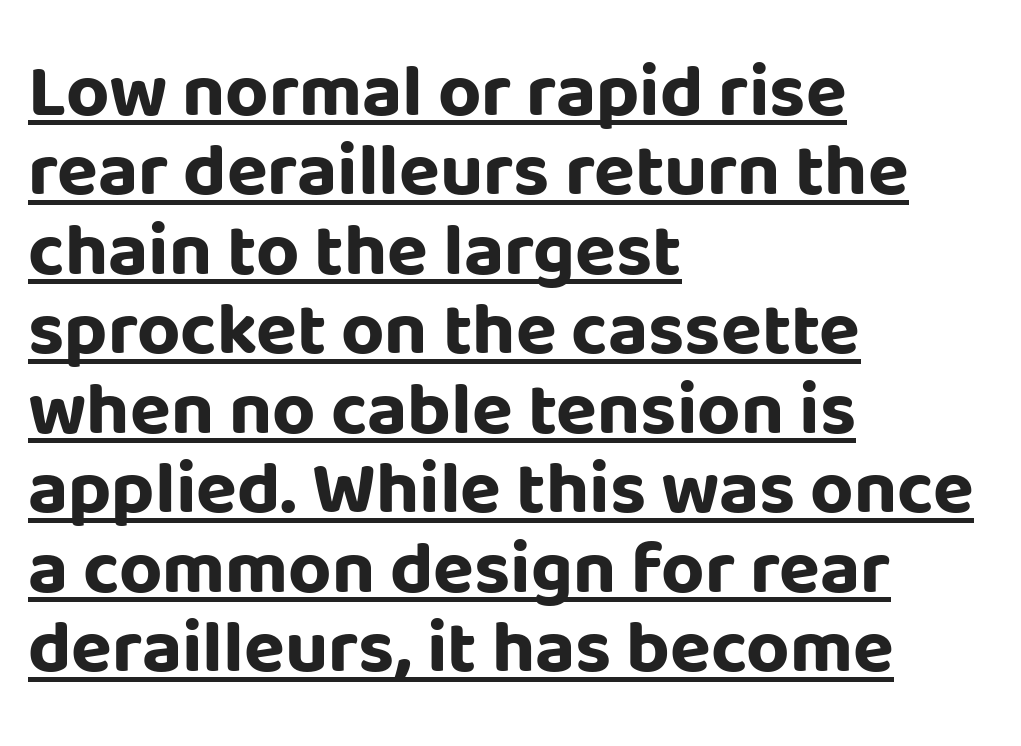
Q: Is the text bold? A: Yes.
Q: Is the text italic (slanted)? A: No, it is upright.
Q: Is the typeface a serif or a sans-serif typeface? A: Sans-serif.
Q: Is the text underlined? A: Yes.
Q: How is the paragraph aligned? A: Left-aligned.
Q: Is the spacing between letters normal or unusually wide? A: Normal.
Q: Is the spacing between lines tight, normal or loose? A: Tight.
Q: Width (condensed, normal, or wide)? A: Normal.
Q: Stroke contrast? A: Low.
Q: x-height? A: Large.
Q: Monospaced? A: No.
